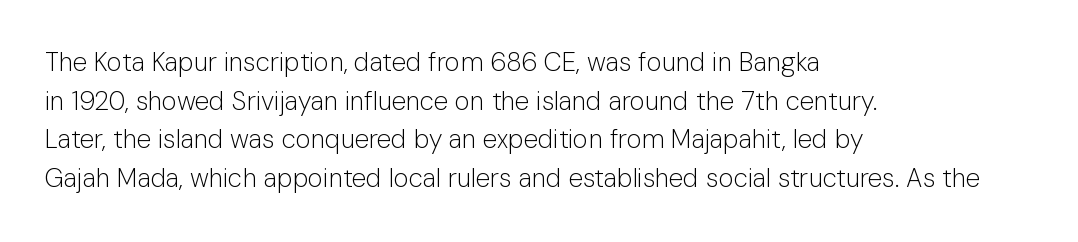
The image shows 26 px text type, upright; set left-aligned, normal line spacing (1.49x), normal letter spacing, not underlined.
